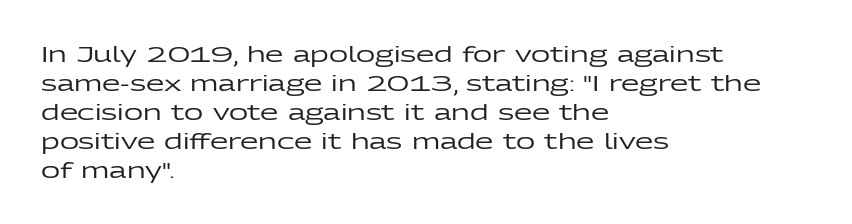
Does the leading feel generous? No, just average. Nobody touched the tracking dial on this one. This is the regular roman posture of the typeface. Visually the block forms a straight wall on the left and a jagged coastline on the right.
